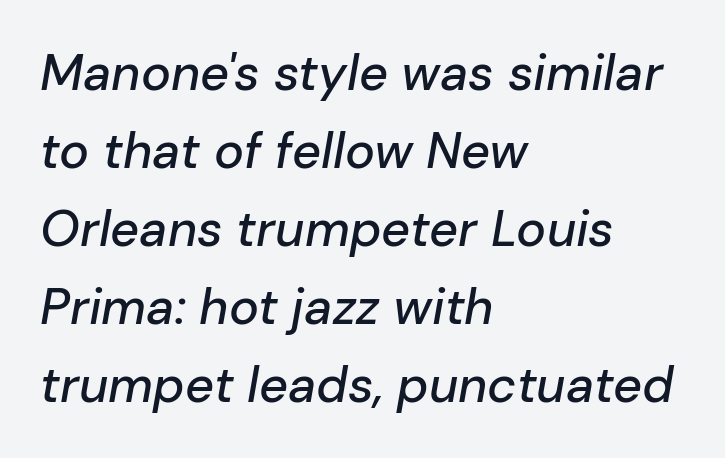
Q: Is the text italic (slanted)? A: Yes, it leans right by about 10 degrees.
Q: Is the text underlined? A: No.
Q: How is the paragraph aligned? A: Left-aligned.
Q: Is the spacing between letters normal or unusually wide? A: Normal.
Q: Is the spacing between lines tight, normal or loose? A: Normal.
Q: Width (condensed, normal, or wide)? A: Normal.
Q: Stroke contrast? A: Low.
Q: x-height? A: Medium.
Q: Monospaced? A: No.
